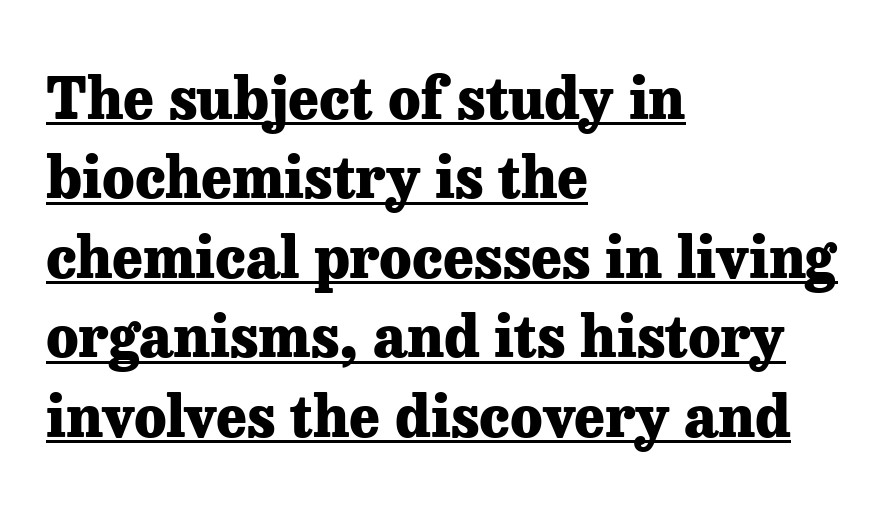
Q: Is the text bold? A: Yes.
Q: Is the text italic (slanted)? A: No, it is upright.
Q: Is the typeface a serif or a sans-serif typeface? A: Serif.
Q: Is the text underlined? A: Yes.
Q: How is the paragraph aligned? A: Left-aligned.
Q: Is the spacing between letters normal or unusually wide? A: Normal.
Q: Is the spacing between lines tight, normal or loose? A: Normal.
Q: Width (condensed, normal, or wide)? A: Normal.
Q: Stroke contrast? A: Low.
Q: x-height? A: Medium.
Q: Monospaced? A: No.
